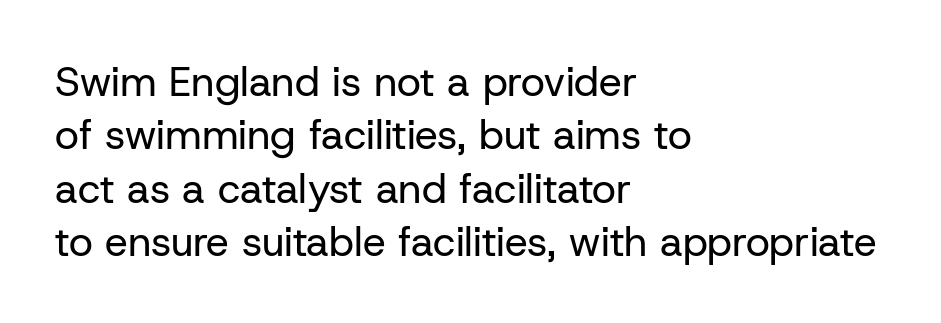
Q: Is the text bold? A: No.
Q: Is the text italic (slanted)? A: No, it is upright.
Q: Is the typeface a serif or a sans-serif typeface? A: Sans-serif.
Q: Is the text underlined? A: No.
Q: How is the paragraph aligned? A: Left-aligned.
Q: Is the spacing between letters normal or unusually wide? A: Normal.
Q: Is the spacing between lines tight, normal or loose? A: Normal.
Q: Width (condensed, normal, or wide)? A: Normal.
Q: Stroke contrast? A: Low.
Q: x-height? A: Medium.
Q: Monospaced? A: No.
